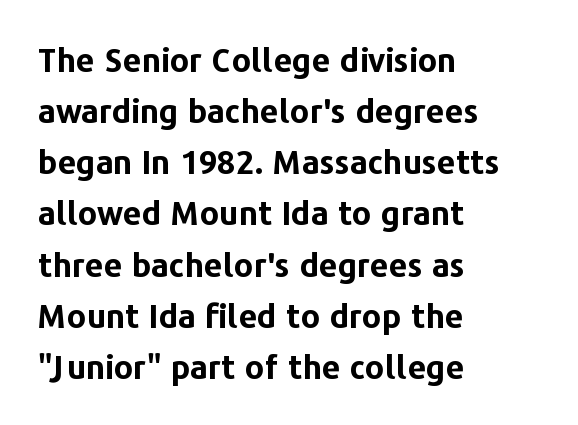
Q: Is the text bold? A: Yes.
Q: Is the text italic (slanted)? A: No, it is upright.
Q: Is the typeface a serif or a sans-serif typeface? A: Sans-serif.
Q: Is the text underlined? A: No.
Q: How is the paragraph aligned? A: Left-aligned.
Q: Is the spacing between letters normal or unusually wide? A: Normal.
Q: Is the spacing between lines tight, normal or loose? A: Normal.
Q: Width (condensed, normal, or wide)? A: Normal.
Q: Stroke contrast? A: Low.
Q: x-height? A: Medium.
Q: Monospaced? A: No.
